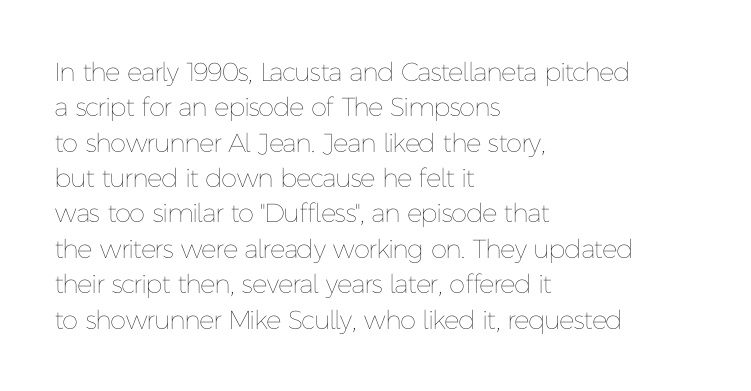
The image shows 26 px text type, upright; set left-aligned, normal line spacing (1.36x), normal letter spacing, not underlined.
